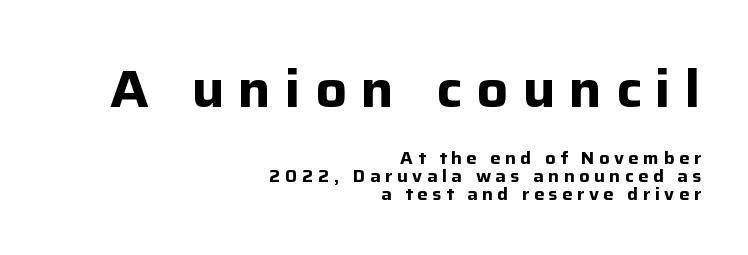
You can tell it's not italic because the verticals are truly vertical. The designer gave the opening block more size than the closing block. Each word looks stretched out because of the extra space between its letters. Compared with typical paragraphs, the rows here are closer together. Quick note: underline off. Does the copy run flush right? Yes — the right margin is perfectly even.
